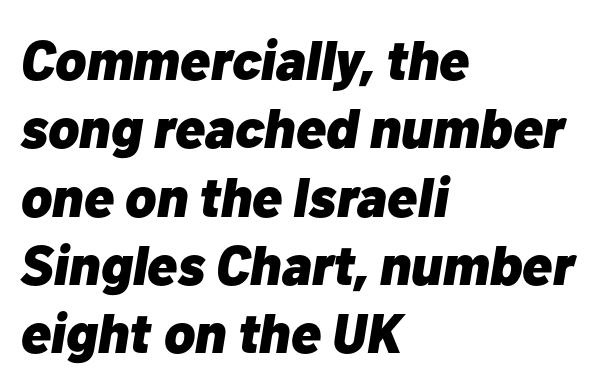
Strong, thick strokes mark this as bold type. Quick note: italic. Glance below the letters and you will spot only blank space. Caption: standard tracking, unaltered. Caption: multi-line text, flush left, ragged right.
